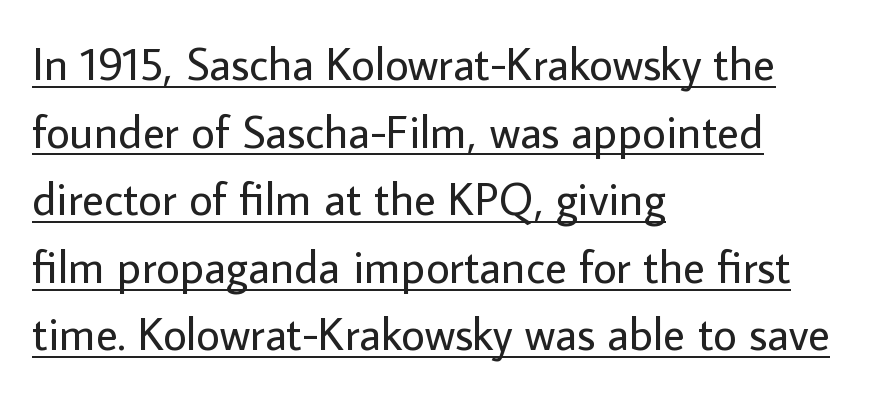
{"serif": "no", "italic": "no", "bold": "no", "weight": "regular", "width": "normal", "stroke_contrast": "low", "x_height": "medium", "monospaced": "no", "underline": "yes", "align": "left", "line_spacing": "normal", "line_spacing_ratio": 1.47, "letter_spacing": "normal", "letter_spacing_em": 0.0, "glyph_px": 46}
